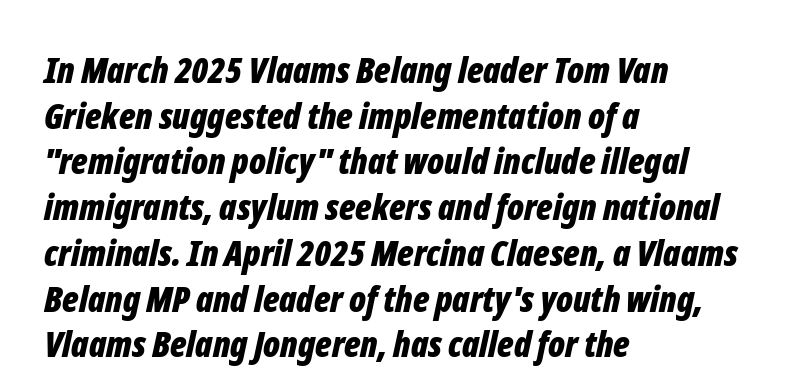
Spacing verdict: proportional, widths tailored to each character. Weight: bold. Observe the lean: these are italic letterforms. How would I describe the line gaps? Plain and ordinary. Anything drawn beneath the words? Only blank space. A typesetter would call this zero additional tracking.
